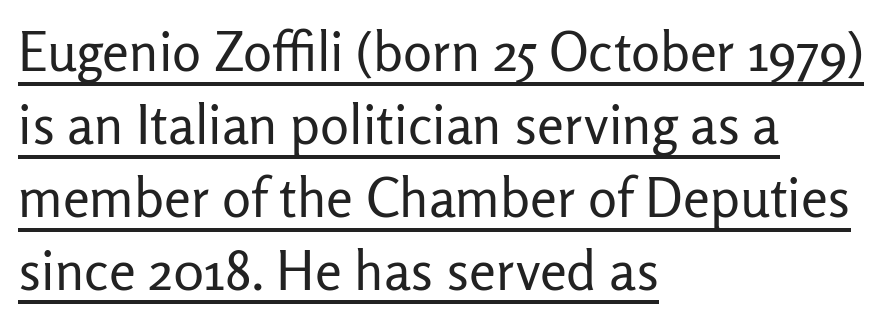
Glance below the letters and you will spot a drawn line. A light-to-regular cut is what we see here. These lines were composed using upright roman letters. You could not count columns in this text — the font is proportionally spaced.
